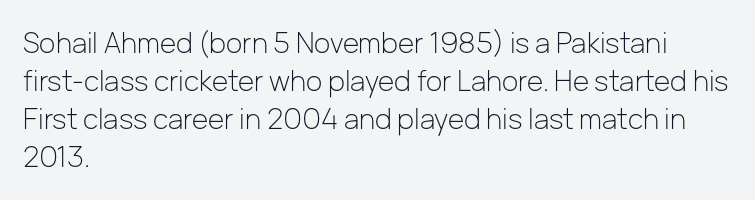
{"serif": "no", "italic": "no", "bold": "no", "weight": "light", "width": "normal", "stroke_contrast": "low", "x_height": "medium", "monospaced": "no", "underline": "no", "align": "left", "line_spacing": "normal", "line_spacing_ratio": 1.36, "letter_spacing": "normal", "letter_spacing_em": 0.0, "glyph_px": 28}
